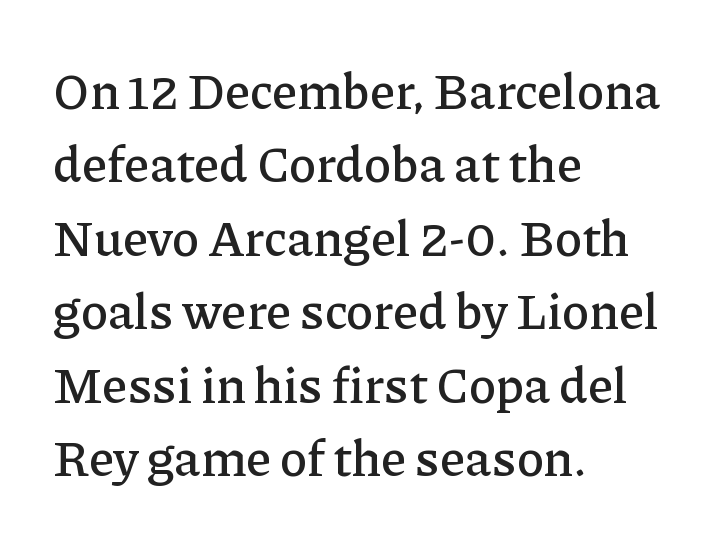
The image shows 50 px serif type, upright; set left-aligned, normal line spacing (1.47x), normal letter spacing, not underlined; low stroke contrast and a medium x-height.
